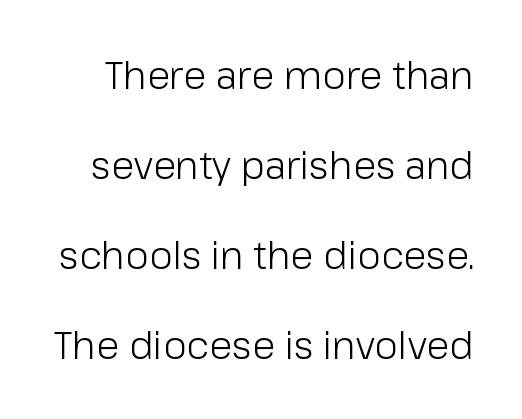
Q: Is the text bold? A: No.
Q: Is the text italic (slanted)? A: No, it is upright.
Q: Is the typeface a serif or a sans-serif typeface? A: Sans-serif.
Q: Is the text underlined? A: No.
Q: Is the spacing between letters normal or unusually wide? A: Normal.
Q: Is the spacing between lines tight, normal or loose? A: Loose.
Q: Width (condensed, normal, or wide)? A: Normal.
Q: Stroke contrast? A: Low.
Q: x-height? A: Medium.
Q: Monospaced? A: No.
